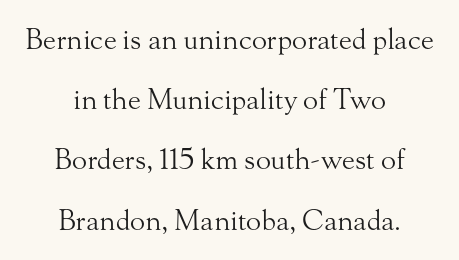
The tracking reads as untouched default to a designer's eye. A typesetter would label this face a serif. Bare-footed words on every line. Character widths vary here, with narrow letters taking less room than wide ones. It's the straight-up-and-down kind of type.
